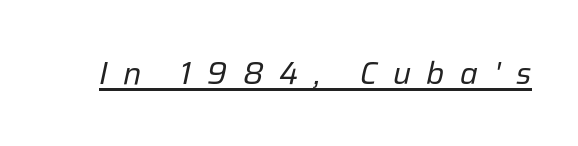
The font's italic variant was chosen for this text. The cut favours lightness, reaching ordinary text weight at its darkest. Glyph-to-glyph distance is far greater than everyday printed text. Every word sits above its own underline. Proportional: the letters do not fall into vertical columns.
